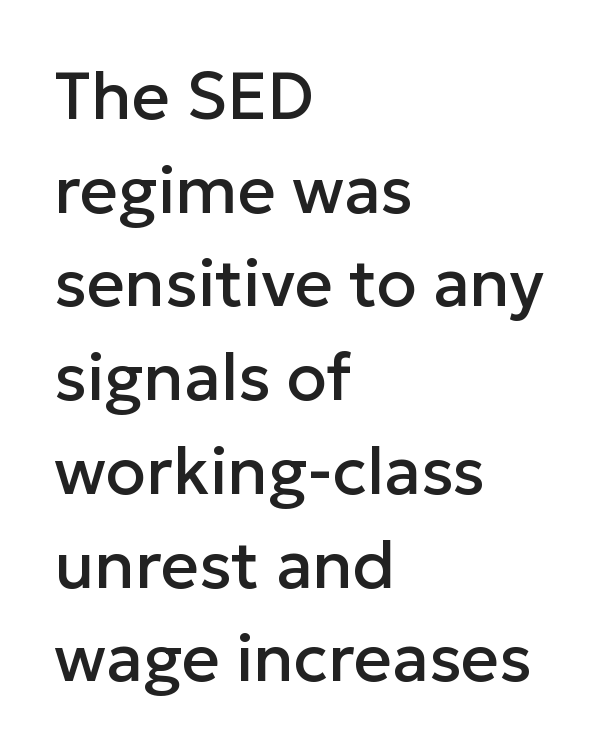
A sans-serif font was chosen for this passage. Characters follow at the spacing the type designer built in. Ascenders rise straight up at ninety degrees. Bare-footed words on every line. This sample is left-justified, so line endings fall wherever the words run out. A normal amount of white space separates one row of letters from the next.
